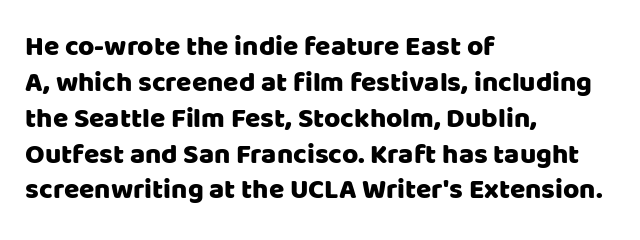
Q: Is the text italic (slanted)? A: No, it is upright.
Q: Is the typeface a serif or a sans-serif typeface? A: Sans-serif.
Q: Is the text underlined? A: No.
Q: How is the paragraph aligned? A: Left-aligned.
Q: Is the spacing between letters normal or unusually wide? A: Normal.
Q: Is the spacing between lines tight, normal or loose? A: Normal.
Q: Width (condensed, normal, or wide)? A: Normal.
Q: Stroke contrast? A: Low.
Q: x-height? A: Large.
Q: Monospaced? A: No.
